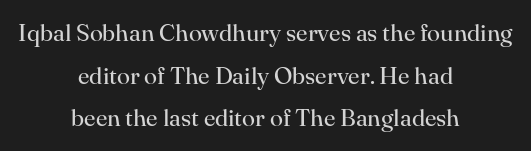
{"italic": "no", "bold": "no", "underline": "no", "align": "center", "line_spacing_ratio": 1.78, "letter_spacing": "normal", "letter_spacing_em": 0.0, "glyph_px": 24}
